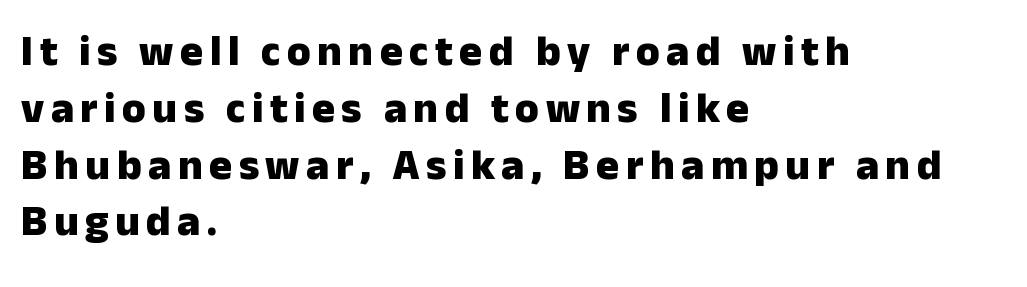
The image shows 43 px heavy sans-serif type, upright; set left-aligned, normal line spacing (1.32x), not underlined; low stroke contrast and a medium x-height.
